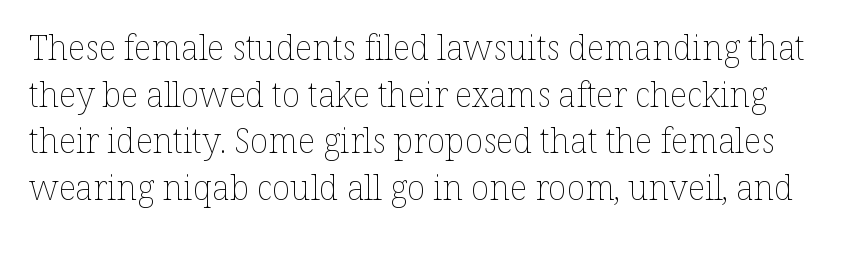
Characters remain perfectly vertical along every line. A typesetter would call this proportional, since set widths differ per character. Descenders hang freely into open space. Evenly set lines give the paragraph a standard silhouette. Compared with typical body copy, the letter spacing here is the same.
